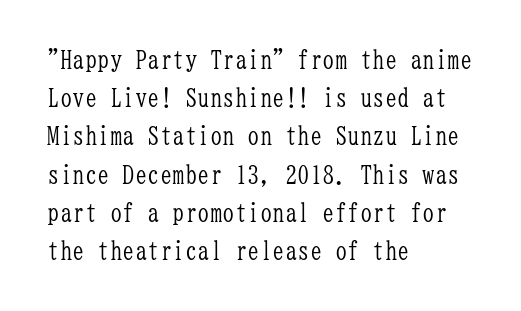
Q: Is the text bold? A: No.
Q: Is the text italic (slanted)? A: No, it is upright.
Q: Is the text underlined? A: No.
Q: How is the paragraph aligned? A: Left-aligned.
Q: Is the spacing between letters normal or unusually wide? A: Normal.
Q: Is the spacing between lines tight, normal or loose? A: Normal.
